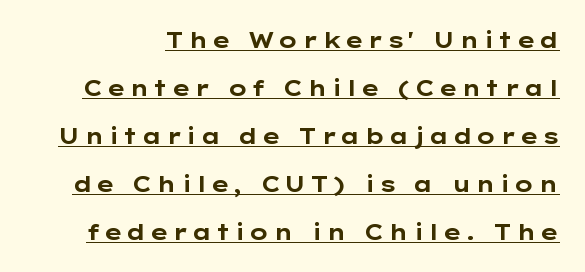
A dark, heavy texture on the line: the type is bold. Looks like someone drew a line under every word here. Tall strokes in this sample are plumb rather than angled. Does the leading feel generous? Absolutely, it's lavish.
